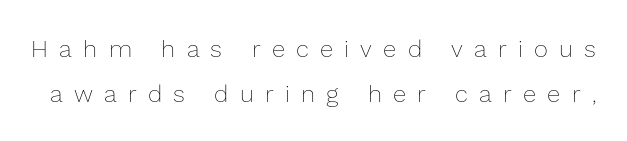
The image shows 24 px text type, upright; set line spacing 1.86x, unusually wide letter spacing (+0.47 em), not underlined.
